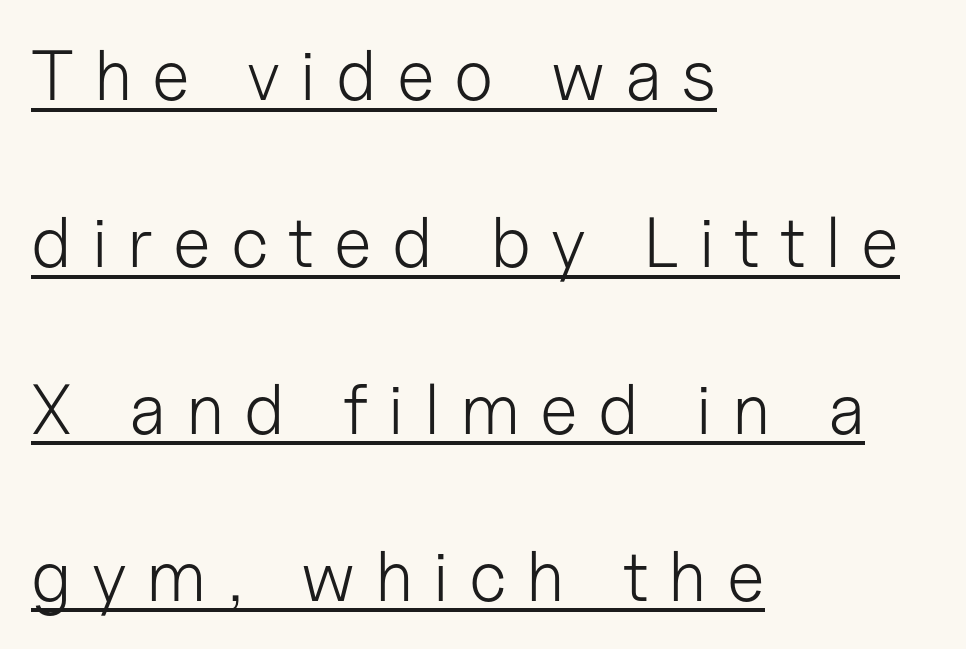
{"serif": "no", "italic": "no", "bold": "no", "weight": "light", "width": "normal", "stroke_contrast": "low", "x_height": "medium", "monospaced": "no", "underline": "yes", "align": "left", "line_spacing": "loose", "line_spacing_ratio": 2.35, "letter_spacing": "wide", "letter_spacing_em": 0.28, "glyph_px": 71}
